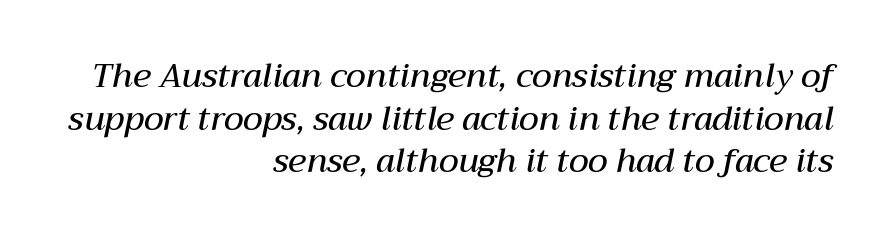
Q: Is the text bold? A: Semi-bold.
Q: Is the text italic (slanted)? A: Yes, it leans right by about 12 degrees.
Q: Is the text underlined? A: No.
Q: How is the paragraph aligned? A: Right-aligned.
Q: Is the spacing between letters normal or unusually wide? A: Normal.
Q: Is the spacing between lines tight, normal or loose? A: Normal.
Q: Width (condensed, normal, or wide)? A: Normal.
Q: Stroke contrast? A: Medium.
Q: x-height? A: Medium.
Q: Monospaced? A: No.
